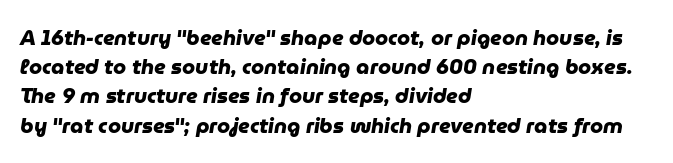
The image shows 21 px bold type; set left-aligned, normal line spacing (1.39x), normal letter spacing, not underlined.
